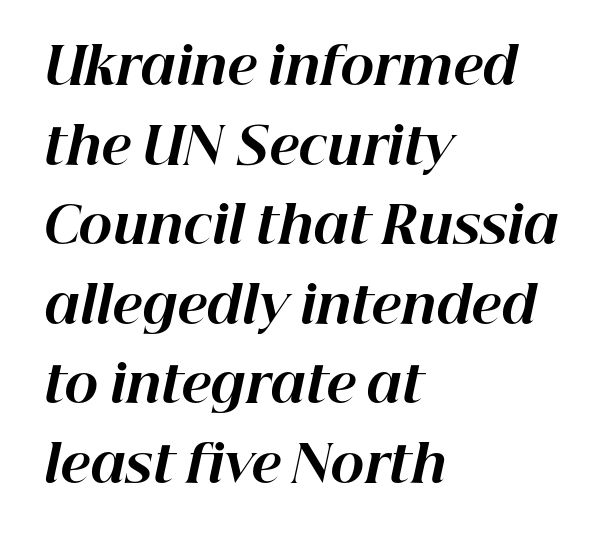
Q: Is the text bold? A: Yes.
Q: Is the text italic (slanted)? A: Yes, it leans right by about 12 degrees.
Q: Is the text underlined? A: No.
Q: How is the paragraph aligned? A: Left-aligned.
Q: Is the spacing between letters normal or unusually wide? A: Normal.
Q: Is the spacing between lines tight, normal or loose? A: Normal.
Q: Width (condensed, normal, or wide)? A: Normal.
Q: Stroke contrast? A: High.
Q: x-height? A: Medium.
Q: Monospaced? A: No.
